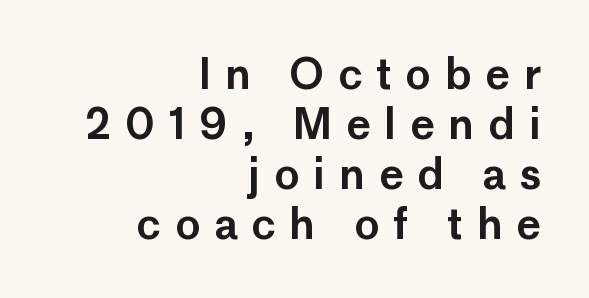
The image shows 42 px sans-serif type, upright; set right-aligned, line spacing 1.19x, unusually wide letter spacing (+0.33 em), not underlined; low stroke contrast and a medium x-height.
